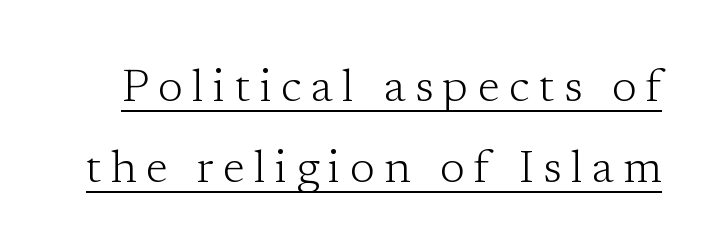
{"serif": "yes", "italic": "no", "bold": "no", "weight": "light", "width": "normal", "stroke_contrast": "low", "x_height": "medium", "monospaced": "no", "underline": "yes", "line_spacing_ratio": 1.79, "letter_spacing": "wide", "letter_spacing_em": 0.21, "glyph_px": 45}
